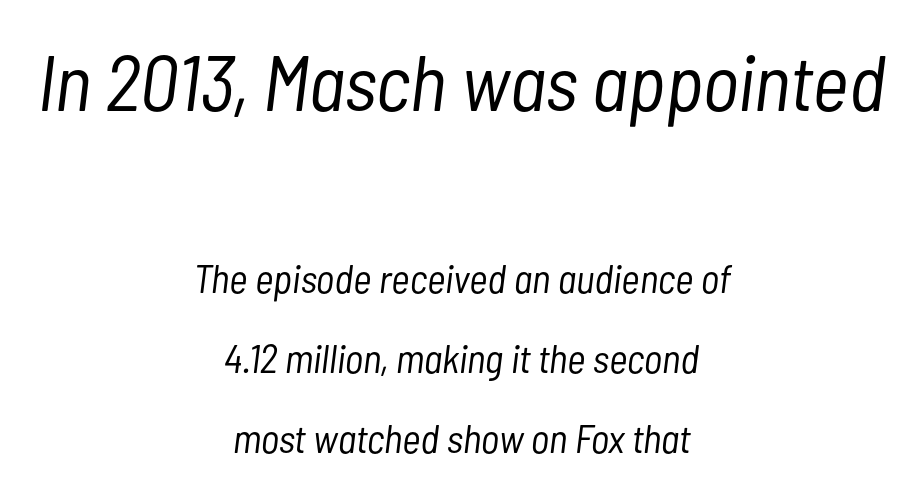
{"italic": "yes", "lean": "right", "slant_degrees": 7, "bold": "no", "weight": "light", "width": "condensed", "stroke_contrast": "low", "x_height": "medium", "monospaced": "no", "underline": "no", "align": "center", "line_spacing": "loose", "line_spacing_ratio": 2.0, "letter_spacing": "normal", "letter_spacing_em": 0.0, "larger_block": "first", "size_ratio": 1.98, "glyph_px": 79}
